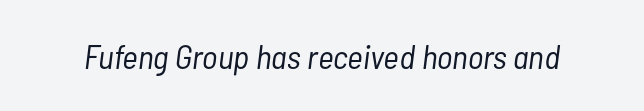
Q: Is the text bold? A: No.
Q: Is the text italic (slanted)? A: Yes, it leans right by about 7 degrees.
Q: Is the text underlined? A: No.
Q: Is the spacing between letters normal or unusually wide? A: Normal.
Q: Width (condensed, normal, or wide)? A: Condensed.
Q: Stroke contrast? A: Low.
Q: x-height? A: Medium.
Q: Monospaced? A: No.
